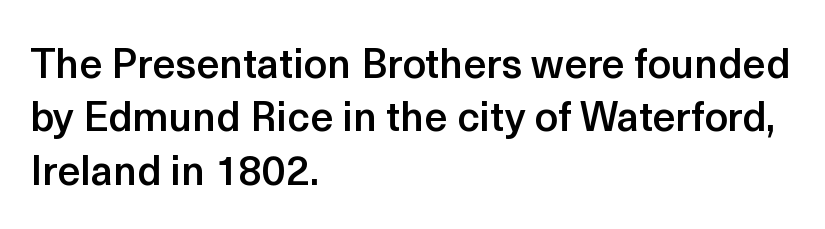
This sample has the flowing, uneven cadence of proportional lettering. These words are printed semibold, heavier than regular yet not bold. This sample is left-justified, so line endings fall wherever the words run out. Nope, no serifs anywhere on these letters.
